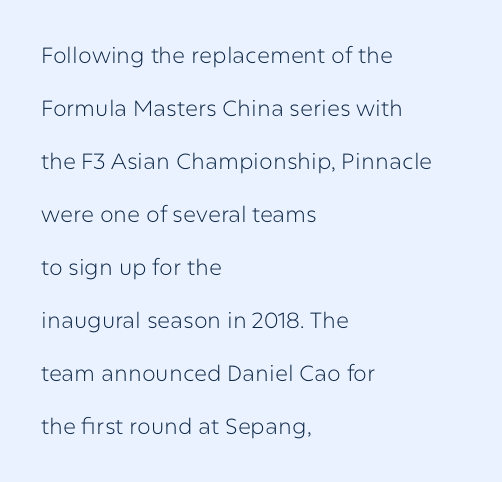
The image shows 22 px text type, upright; set left-aligned, loose line spacing (2.41x), normal letter spacing, not underlined.
